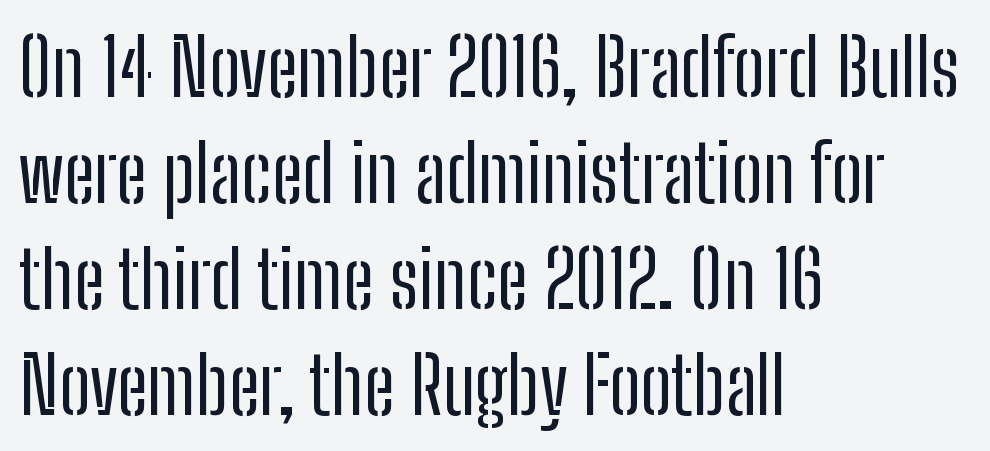
Proportional: the letters do not fall into vertical columns. The lines in this sample share a left origin and differ only in where they stop. Leading: standard. Stroke mass is kept to a normal reading level or below. This sample uses plain, unmodified letter spacing. The glyphs are unaccompanied by any horizontal stroke below them.
